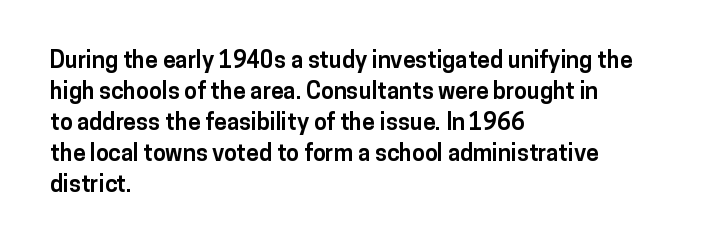
{"italic": "no", "bold": "yes", "underline": "no", "align": "left", "line_spacing": "normal", "line_spacing_ratio": 1.35, "letter_spacing": "normal", "letter_spacing_em": 0.0, "glyph_px": 23}
